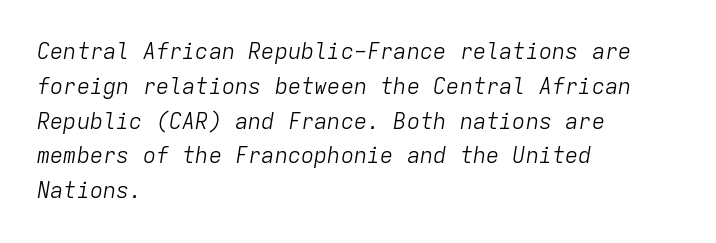
{"italic": "yes", "lean": "right", "slant_degrees": 9, "bold": "no", "underline": "no", "align": "left", "line_spacing": "normal", "line_spacing_ratio": 1.58, "letter_spacing": "normal", "letter_spacing_em": 0.0, "glyph_px": 22}
